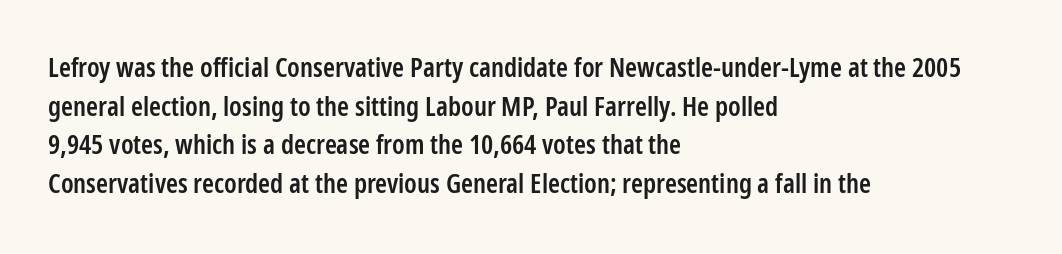
The image shows 27 px text type, upright; set left-aligned, normal line spacing (1.43x), normal letter spacing, not underlined.
